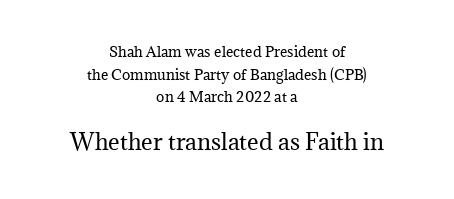
{"italic": "no", "bold": "no", "underline": "no", "align": "center", "line_spacing": "normal", "line_spacing_ratio": 1.61, "letter_spacing": "normal", "letter_spacing_em": 0.0, "larger_block": "second", "size_ratio": 1.57, "glyph_px": 22}
